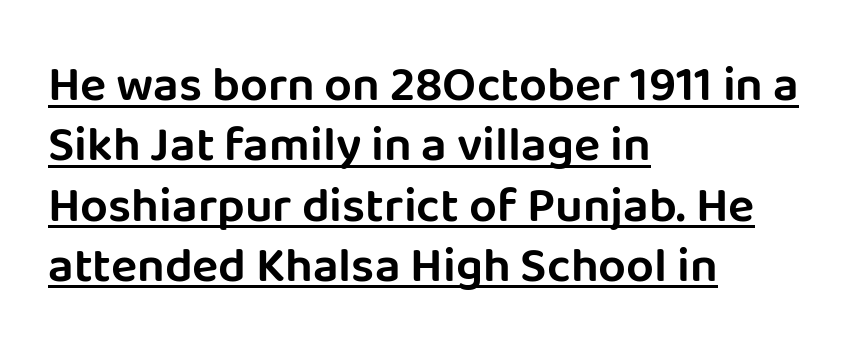
The image shows 49 px sans-serif type, upright; set left-aligned, line spacing 1.23x, normal letter spacing, underlined; low stroke contrast and a large x-height.
